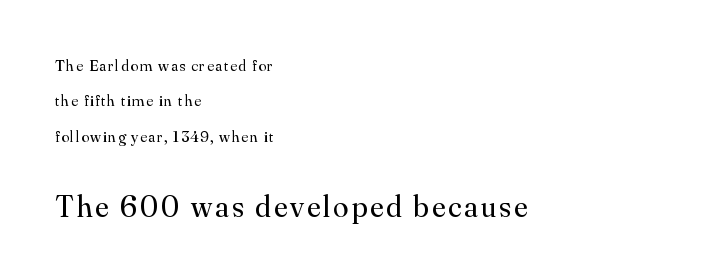
Stem width sits at or under what a default text font uses. Upright lettering throughout. The typesetter chose a ragged-right arrangement here. Interline gaps are noticeably wide in this sample.
